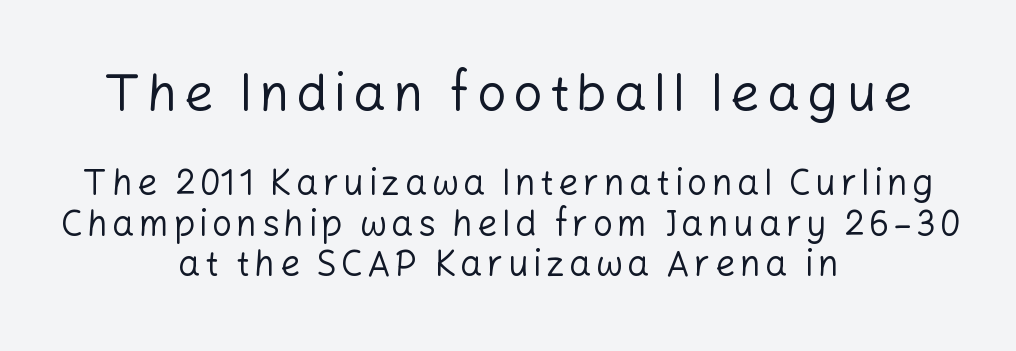
{"serif": "no", "italic": "no", "bold": "no", "weight": "regular", "width": "normal", "stroke_contrast": "low", "x_height": "medium", "monospaced": "no", "underline": "no", "align": "center", "line_spacing_ratio": 1.16, "larger_block": "first", "size_ratio": 1.49, "glyph_px": 52}
